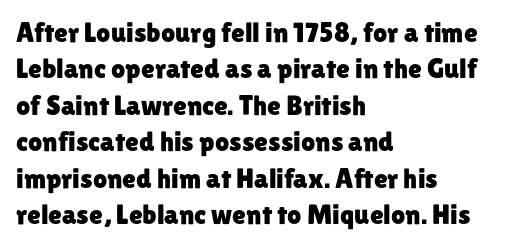
If you drew a line through each stem, it would be perfectly vertical. Words appear dense and cohesive because spacing is normal. The space between consecutive lines is moderate. The passage shown is typeset with a sans-serif family. The passage shown is not underscored anywhere.
